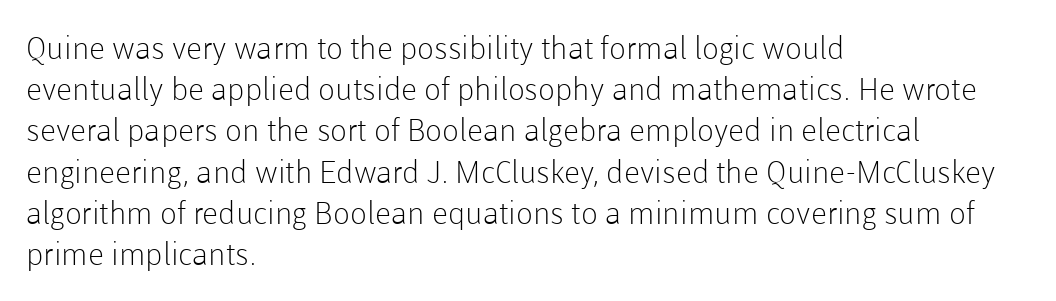
Nothing heavy about these letters — not bold at all. Short note: letters normally spaced. Are there feet on the stems? There aren't — it's a sans. Spacing verdict: proportional, widths tailored to each character.
